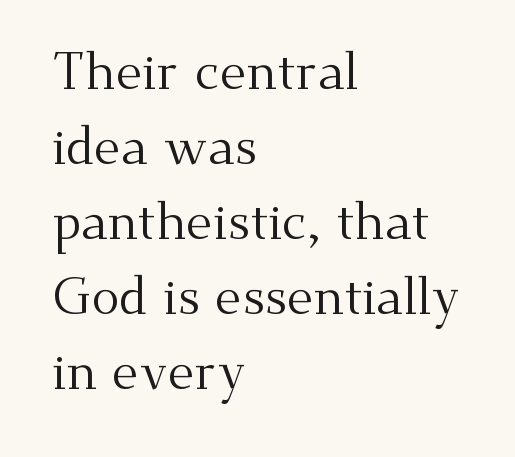
The image shows 52 px regular-weight serif type, upright; set left-aligned, normal line spacing (1.44x), normal letter spacing, not underlined; medium stroke contrast and a small x-height.
